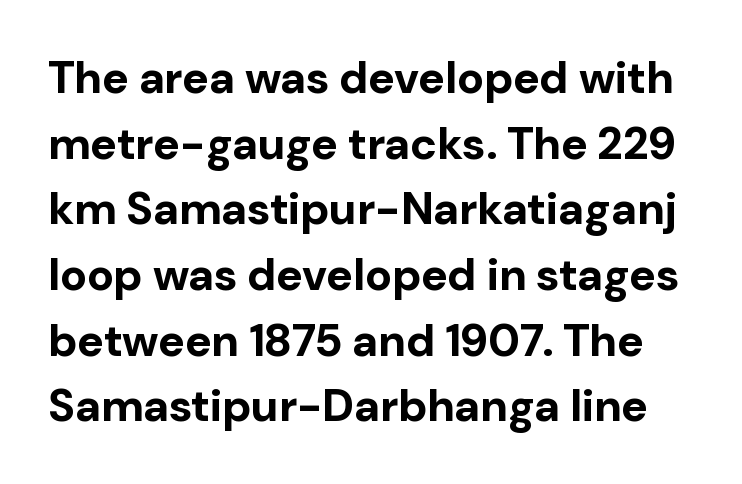
{"serif": "no", "italic": "no", "bold": "yes", "weight": "bold", "width": "normal", "stroke_contrast": "low", "x_height": "medium", "monospaced": "no", "underline": "no", "line_spacing": "normal", "line_spacing_ratio": 1.46, "letter_spacing": "normal", "letter_spacing_em": 0.0, "glyph_px": 45}
